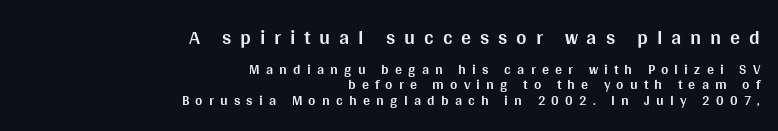
{"italic": "no", "bold": "yes", "underline": "no", "align": "right", "line_spacing": "tight", "line_spacing_ratio": 1.1, "letter_spacing": "wide", "letter_spacing_em": 0.44, "larger_block": "first", "size_ratio": 1.43, "glyph_px": 20}
